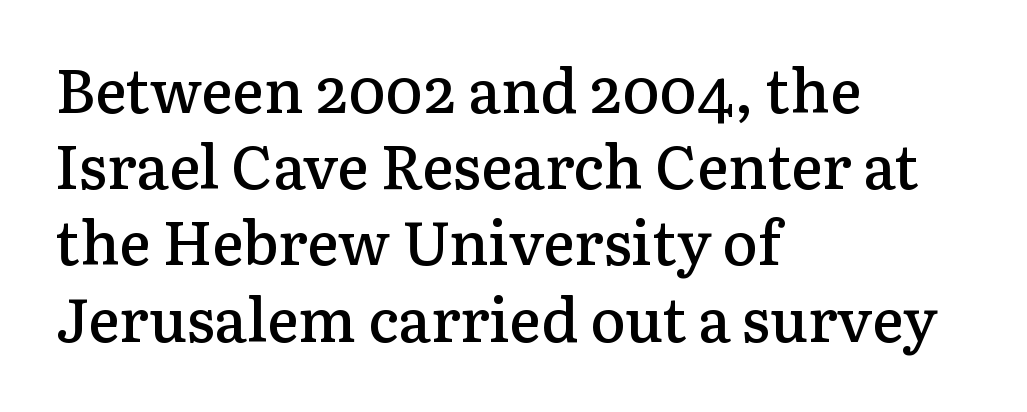
The image shows 60 px semibold serif type, upright; set left-aligned, normal line spacing (1.27x), normal letter spacing, not underlined; low stroke contrast and a medium x-height.
